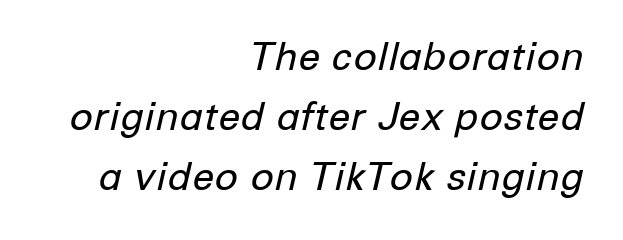
The image shows 39 px regular-weight type, italic (leaning right); set right-aligned, normal line spacing (1.54x), normal letter spacing, not underlined; low stroke contrast and a medium x-height.
